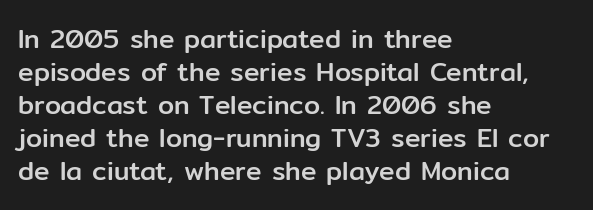
The image shows 26 px text type, upright; set left-aligned, normal line spacing (1.27x), normal letter spacing, not underlined.
